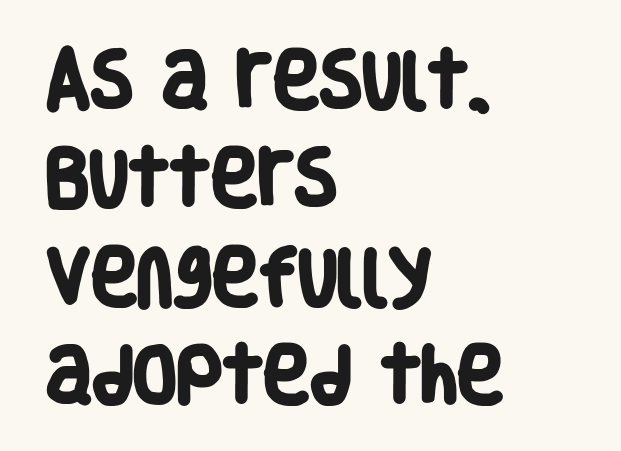
You could not count columns in this text — the font is proportionally spaced. Descenders hang freely into open space. The horizontal fit of the characters is conventional and even. Is this a sans? Yes — the strokes have no serifs.
